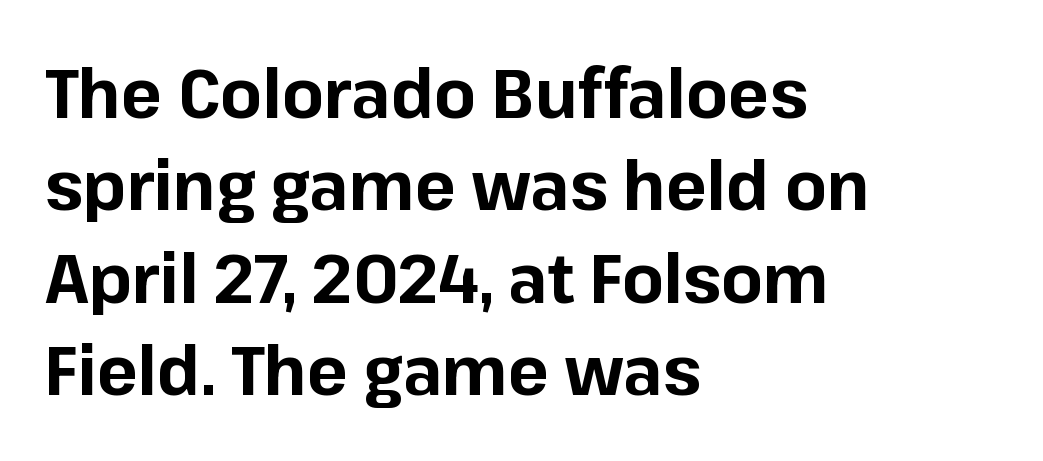
{"serif": "no", "italic": "no", "bold": "yes", "weight": "bold", "width": "normal", "stroke_contrast": "low", "x_height": "medium", "monospaced": "no", "underline": "no", "align": "left", "line_spacing": "normal", "line_spacing_ratio": 1.36, "letter_spacing": "normal", "letter_spacing_em": 0.0, "glyph_px": 68}
